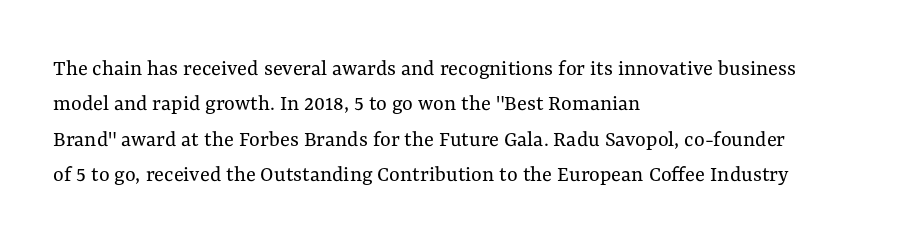
{"italic": "no", "bold": "no", "underline": "no", "align": "left", "line_spacing": "normal", "line_spacing_ratio": 1.54, "letter_spacing": "normal", "letter_spacing_em": 0.0, "glyph_px": 23}
